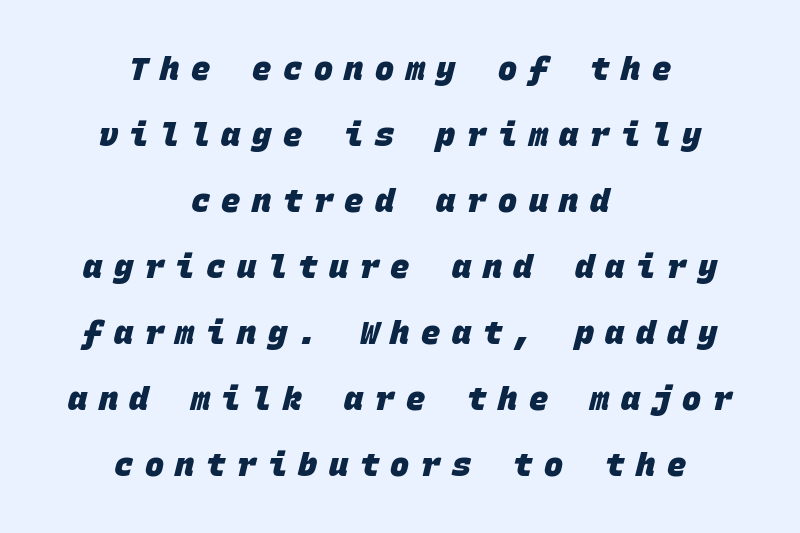
Does the type have serifs? No, each stem ends abruptly. Fixed-width glyphs throughout — classic coding-font behaviour. A bare baseline throughout the passage. Letter spacing: wide. Centered paragraph, ragged on both sides.
